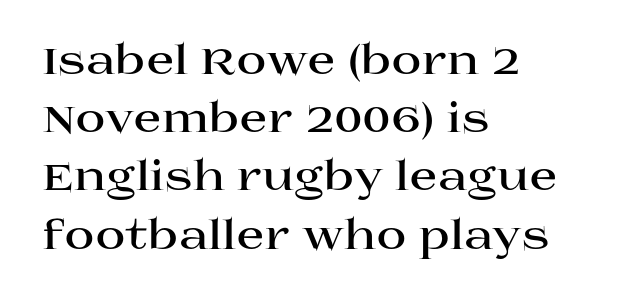
You could call the tracking neutral — neither tight nor loose. Stroke thickness is high; the sample reads as a true bold. Think of a printed novel: that variable character pitch is what you see here. Check where the strokes stop: tiny serifs finish them off. Nope, not italic — everything's standing straight. Compared with a centered layout, this one pins lines to the left instead.
